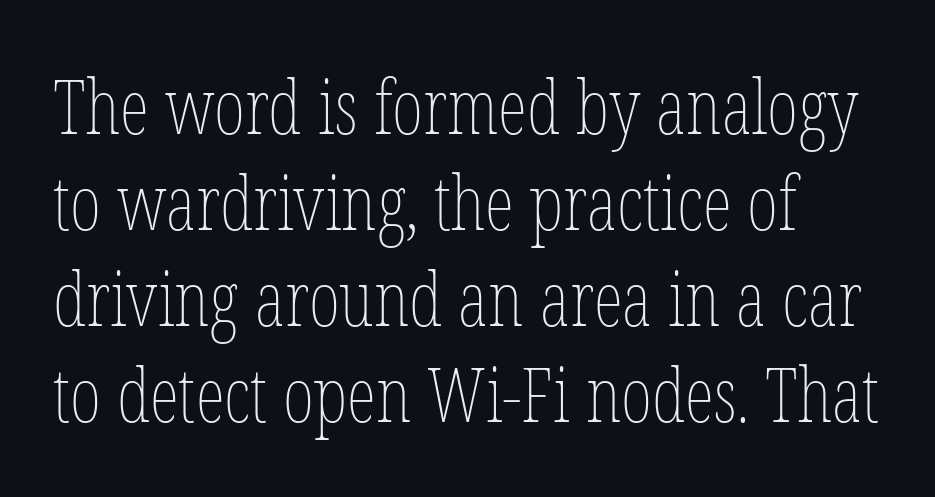
The image shows 75 px thin, condensed type, upright; set left-aligned, normal line spacing (1.28x), normal letter spacing, not underlined; low stroke contrast and a medium x-height.
